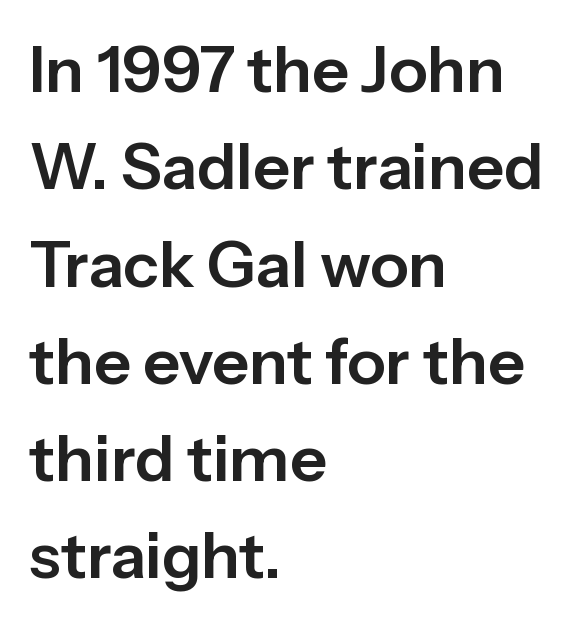
Q: Is the text italic (slanted)? A: No, it is upright.
Q: Is the typeface a serif or a sans-serif typeface? A: Sans-serif.
Q: Is the text underlined? A: No.
Q: How is the paragraph aligned? A: Left-aligned.
Q: Is the spacing between letters normal or unusually wide? A: Normal.
Q: Is the spacing between lines tight, normal or loose? A: Normal.
Q: Width (condensed, normal, or wide)? A: Normal.
Q: Stroke contrast? A: Low.
Q: x-height? A: Medium.
Q: Monospaced? A: No.
